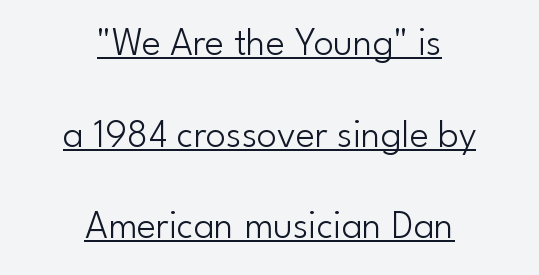
{"serif": "no", "italic": "no", "bold": "no", "weight": "light", "width": "normal", "stroke_contrast": "low", "x_height": "small", "monospaced": "no", "underline": "yes", "align": "center", "line_spacing": "loose", "line_spacing_ratio": 2.29, "letter_spacing": "normal", "letter_spacing_em": 0.0, "glyph_px": 40}
